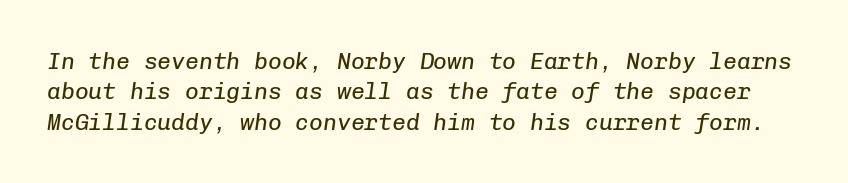
{"italic": "yes", "lean": "right", "slant_degrees": 8, "bold": "no", "underline": "no", "line_spacing": "normal", "line_spacing_ratio": 1.32, "letter_spacing": "normal", "letter_spacing_em": 0.0, "glyph_px": 23}
